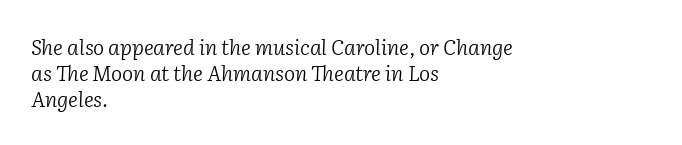
The image shows 21 px text type, italic (leaning right); set left-aligned, line spacing 1.24x, normal letter spacing, not underlined.
